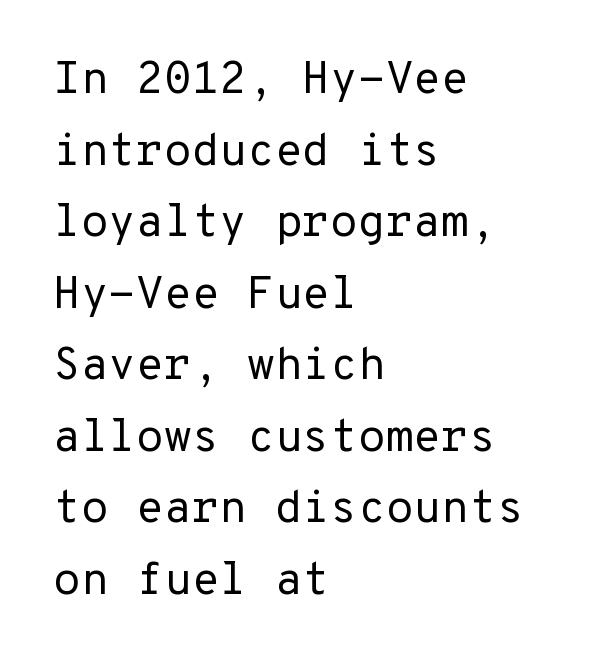
{"serif": "no", "italic": "no", "bold": "no", "weight": "regular", "width": "normal", "stroke_contrast": "low", "x_height": "medium", "underline": "no", "align": "left", "line_spacing": "normal", "line_spacing_ratio": 1.59, "letter_spacing": "normal", "letter_spacing_em": 0.0, "glyph_px": 45}
